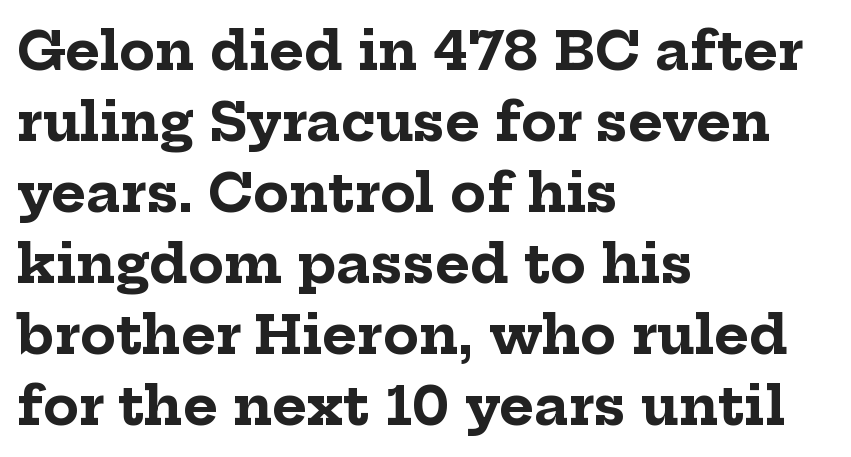
Q: Is the text bold? A: Yes.
Q: Is the text italic (slanted)? A: No, it is upright.
Q: Is the typeface a serif or a sans-serif typeface? A: Serif.
Q: Is the text underlined? A: No.
Q: How is the paragraph aligned? A: Left-aligned.
Q: Is the spacing between letters normal or unusually wide? A: Normal.
Q: Is the spacing between lines tight, normal or loose? A: Normal.
Q: Width (condensed, normal, or wide)? A: Normal.
Q: Stroke contrast? A: Low.
Q: x-height? A: Medium.
Q: Monospaced? A: No.
